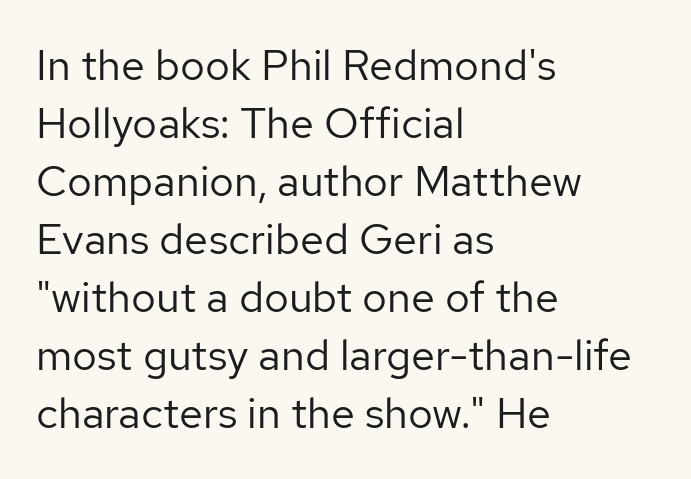
Q: Is the text bold? A: No.
Q: Is the text italic (slanted)? A: No, it is upright.
Q: Is the typeface a serif or a sans-serif typeface? A: Sans-serif.
Q: Is the text underlined? A: No.
Q: How is the paragraph aligned? A: Left-aligned.
Q: Is the spacing between letters normal or unusually wide? A: Normal.
Q: Is the spacing between lines tight, normal or loose? A: Normal.
Q: Width (condensed, normal, or wide)? A: Normal.
Q: Stroke contrast? A: Low.
Q: x-height? A: Medium.
Q: Monospaced? A: No.
